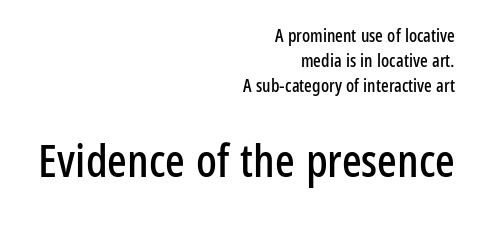
Is there much room between lines? A standard amount, neither cramped nor airy. Unlike a traditional serif, this face leaves its strokes unadorned. Quick note: not italic, upright. Does the copy run flush right? Yes — the right margin is perfectly even. The zone under the glyphs is completely vacant. Whoever set this made the second block the dominant, larger element.
